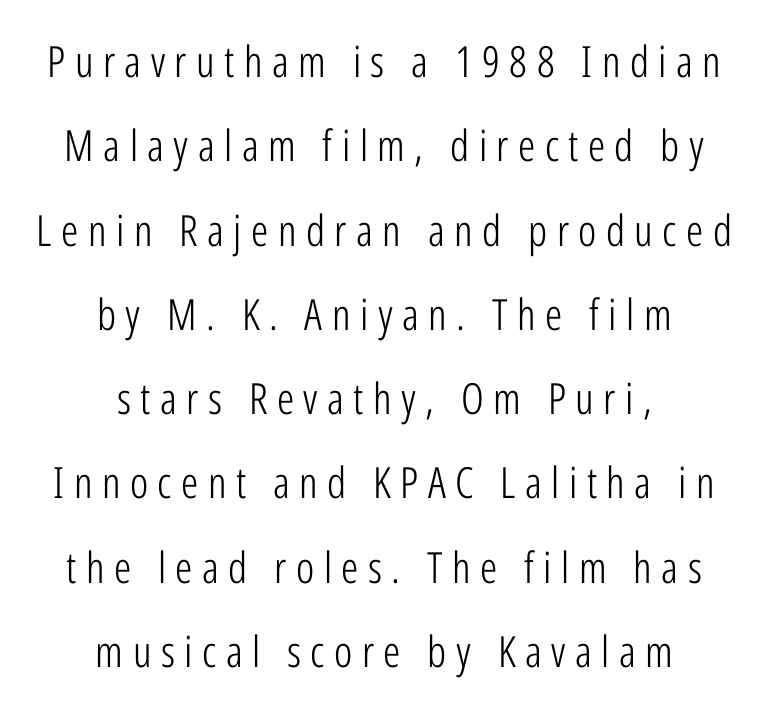
The image shows 43 px light, condensed sans-serif type, upright; set centered, loose line spacing (1.96x), unusually wide letter spacing (+0.22 em), not underlined; low stroke contrast and a medium x-height.
